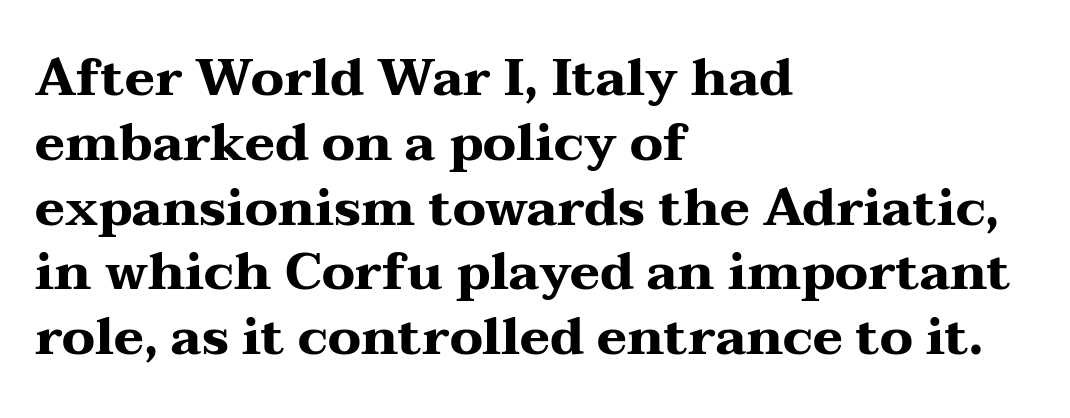
The image shows 51 px heavy, wide serif type, upright; set left-aligned, normal line spacing (1.27x), normal letter spacing, not underlined; medium stroke contrast and a medium x-height.
